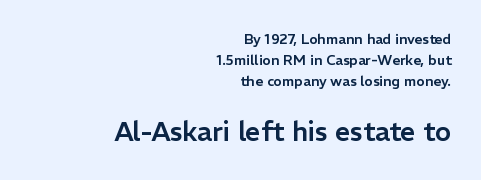
{"italic": "no", "underline": "no", "align": "right", "line_spacing": "normal", "line_spacing_ratio": 1.49, "letter_spacing": "normal", "letter_spacing_em": 0.0, "larger_block": "second", "size_ratio": 1.93, "glyph_px": 27}
